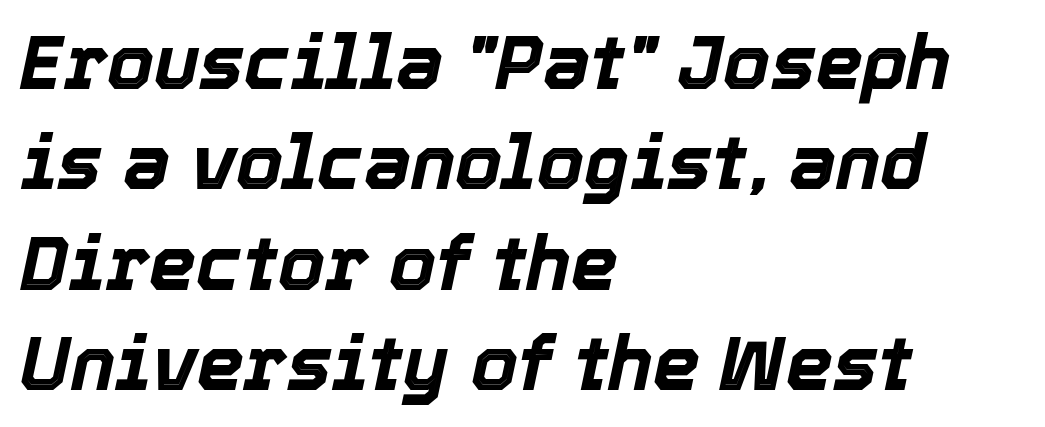
Q: Is the text bold? A: Yes.
Q: Is the text italic (slanted)? A: Yes, it leans right by about 12 degrees.
Q: Is the text underlined? A: No.
Q: How is the paragraph aligned? A: Left-aligned.
Q: Is the spacing between letters normal or unusually wide? A: Normal.
Q: Is the spacing between lines tight, normal or loose? A: Normal.
Q: Width (condensed, normal, or wide)? A: Normal.
Q: x-height? A: Medium.
Q: Monospaced? A: No.
